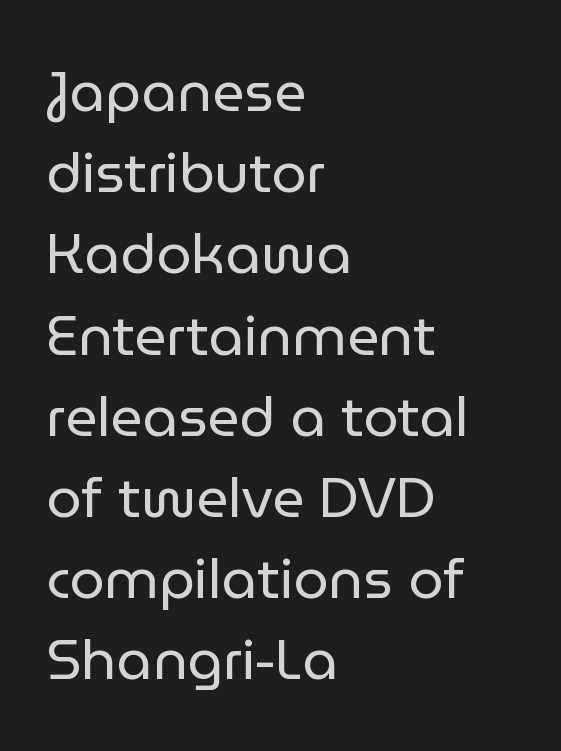
The image shows 56 px regular-weight sans-serif type, upright; set left-aligned, normal line spacing (1.45x), normal letter spacing, not underlined; low stroke contrast and a medium x-height.
